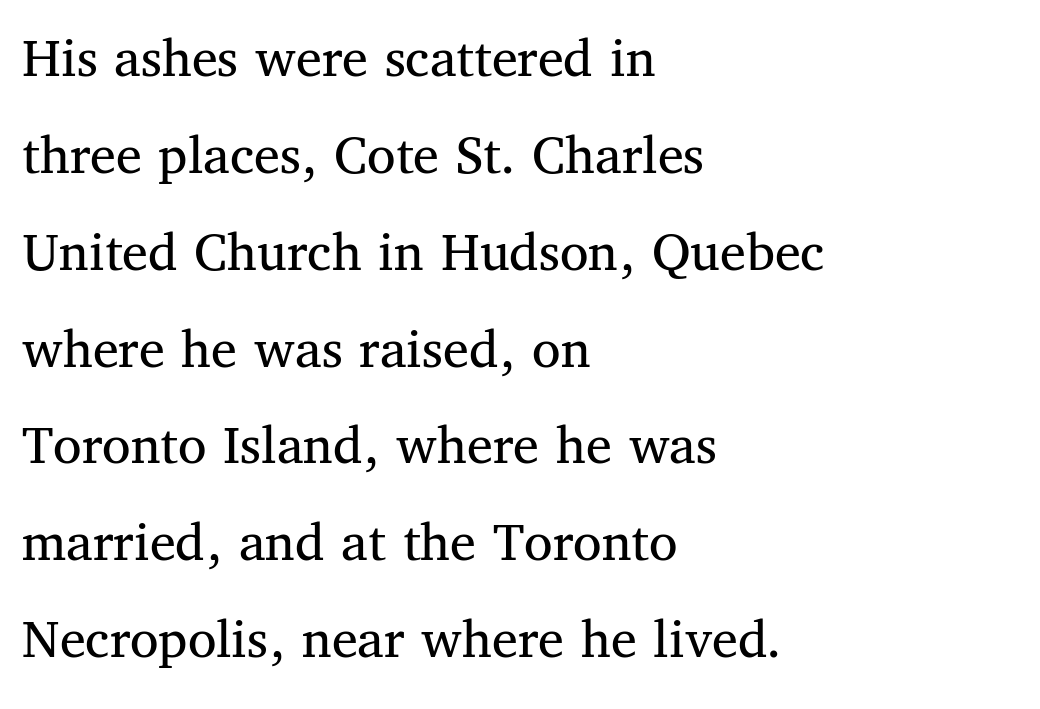
{"serif": "yes", "italic": "no", "bold": "no", "weight": "regular", "width": "normal", "stroke_contrast": "medium", "x_height": "medium", "monospaced": "no", "underline": "no", "align": "left", "line_spacing": "normal", "line_spacing_ratio": 1.67, "letter_spacing": "normal", "letter_spacing_em": 0.0, "glyph_px": 58}
